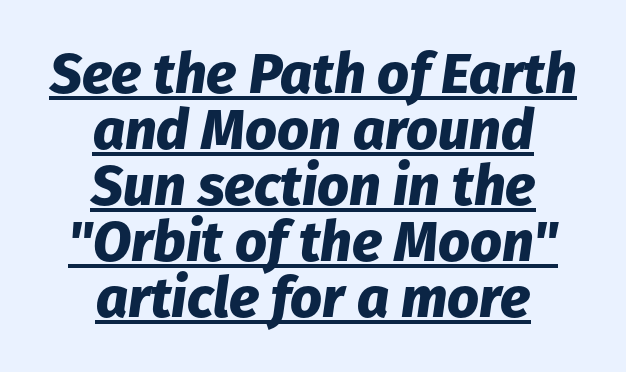
The rendering uses natural spacing where letterforms have individual widths. Look at the stroke-to-counter ratio: heavy, a bold. Each word holds together tightly as a unit, with standard inter-letter gaps. You can tell it's italic because the verticals aren't actually vertical. The vertical gap from one line to the next is small. Each line is balanced around a shared central axis.
